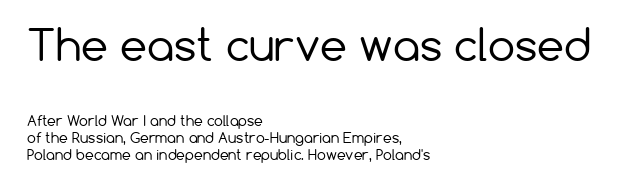
The face used here is proportionally spaced, like ordinary book or web type. The passage shown is not underscored anywhere. It's the straight-up-and-down kind of type. The type family on display is of the sans-serif kind. The block sitting higher on the canvas is the one with enlarged characters.
